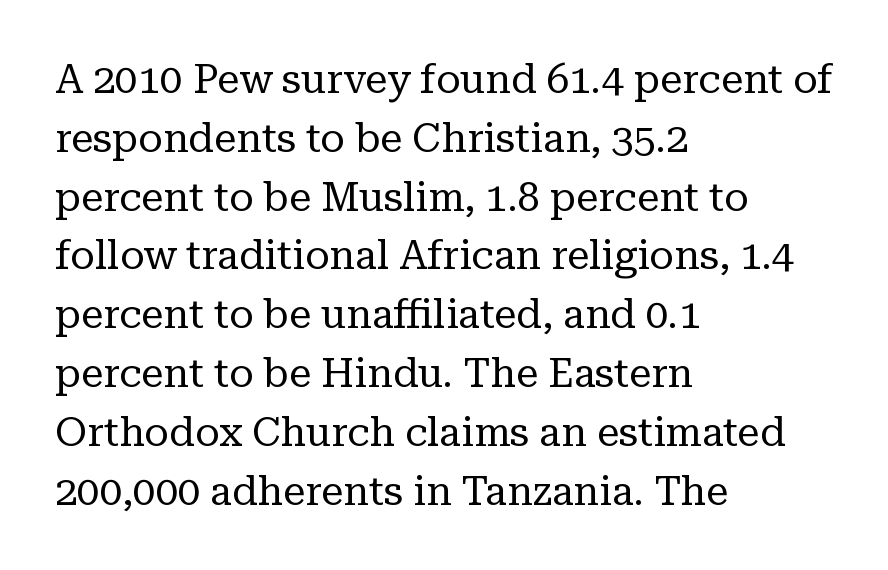
Q: Is the text bold? A: No.
Q: Is the text italic (slanted)? A: No, it is upright.
Q: Is the typeface a serif or a sans-serif typeface? A: Serif.
Q: Is the text underlined? A: No.
Q: How is the paragraph aligned? A: Left-aligned.
Q: Is the spacing between letters normal or unusually wide? A: Normal.
Q: Is the spacing between lines tight, normal or loose? A: Normal.
Q: Width (condensed, normal, or wide)? A: Normal.
Q: Stroke contrast? A: Low.
Q: x-height? A: Medium.
Q: Monospaced? A: No.
